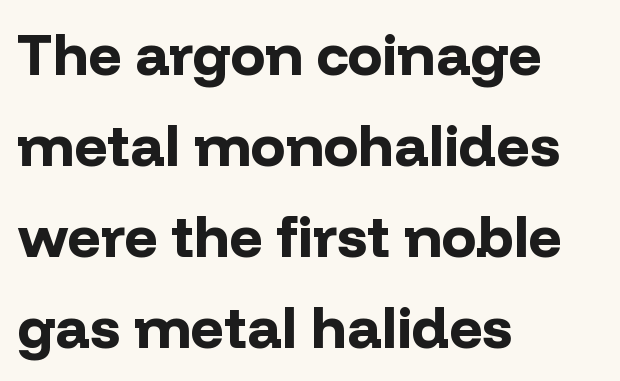
Baseline-to-baseline distance is the conventional proportion of letter height. Tall strokes in this sample are plumb rather than angled. The typeface chosen for these lines omits serifs. Standard letterfit; no display-style spreading of the glyphs. The face used here is proportionally spaced, like ordinary book or web type.
